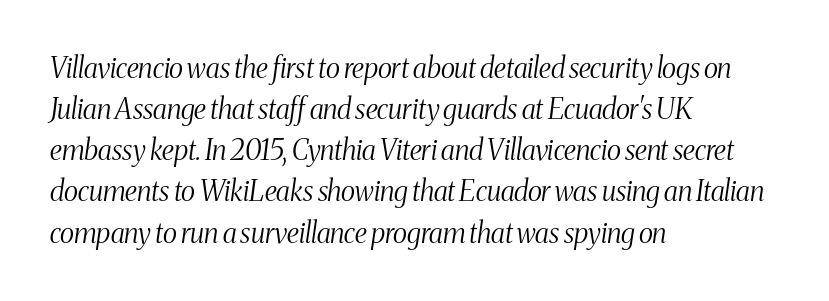
Q: Is the text bold? A: No.
Q: Is the text italic (slanted)? A: Yes, it leans right by about 8 degrees.
Q: Is the typeface a serif or a sans-serif typeface? A: Serif.
Q: Is the text underlined? A: No.
Q: How is the paragraph aligned? A: Left-aligned.
Q: Is the spacing between letters normal or unusually wide? A: Normal.
Q: Is the spacing between lines tight, normal or loose? A: Normal.
Q: Width (condensed, normal, or wide)? A: Condensed.
Q: Stroke contrast? A: Medium.
Q: x-height? A: Medium.
Q: Monospaced? A: No.
